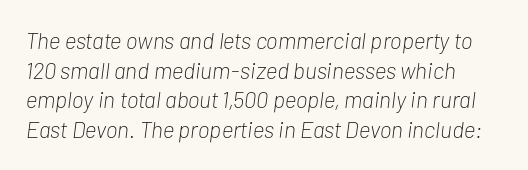
Q: Is the text bold? A: No.
Q: Is the text italic (slanted)? A: Yes, it leans right by about 7 degrees.
Q: Is the text underlined? A: No.
Q: Is the spacing between letters normal or unusually wide? A: Normal.
Q: Is the spacing between lines tight, normal or loose? A: Normal.
